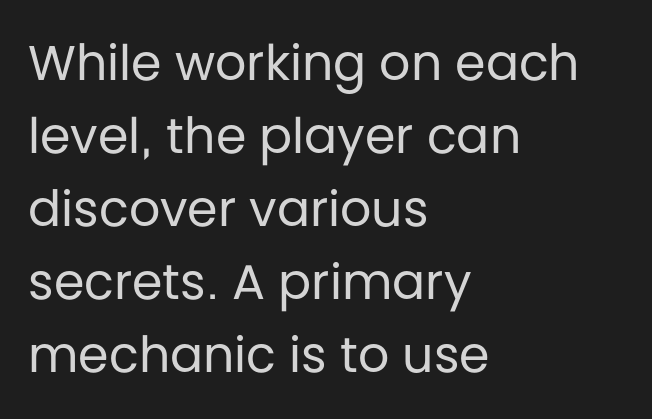
{"serif": "no", "italic": "no", "bold": "no", "weight": "regular", "width": "normal", "stroke_contrast": "low", "x_height": "large", "monospaced": "no", "underline": "no", "align": "left", "line_spacing": "normal", "line_spacing_ratio": 1.49, "letter_spacing": "normal", "letter_spacing_em": 0.0, "glyph_px": 49}
